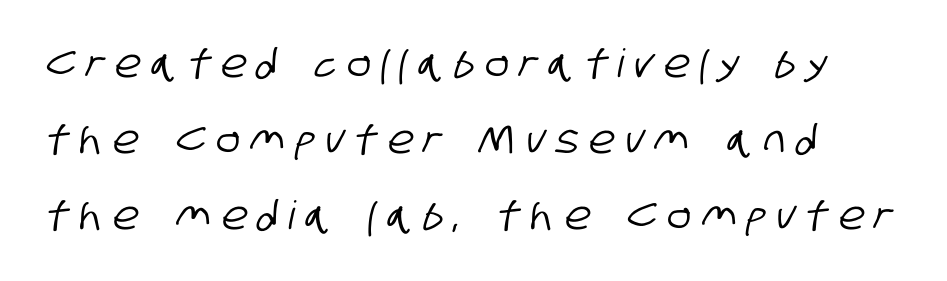
Q: Is the typeface a serif or a sans-serif typeface? A: Sans-serif.
Q: Is the text underlined? A: No.
Q: How is the paragraph aligned? A: Left-aligned.
Q: Is the spacing between letters normal or unusually wide? A: Unusually wide.
Q: Is the spacing between lines tight, normal or loose? A: Loose.
Q: Width (condensed, normal, or wide)? A: Condensed.
Q: Stroke contrast? A: Low.
Q: x-height? A: Large.
Q: Monospaced? A: No.
